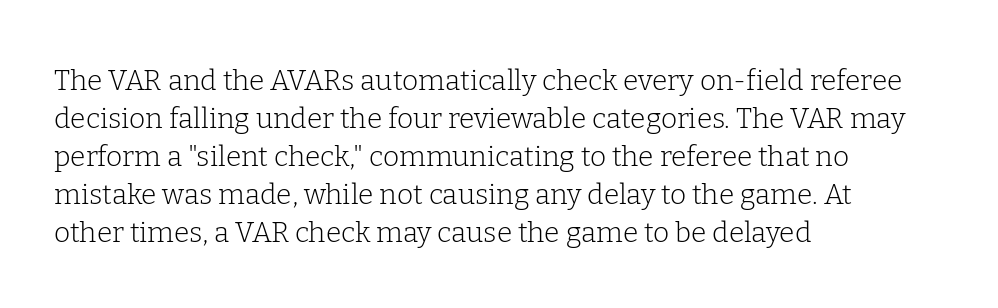
{"serif": "yes", "italic": "no", "bold": "no", "weight": "light", "width": "normal", "stroke_contrast": "low", "x_height": "medium", "monospaced": "no", "underline": "no", "align": "left", "line_spacing": "normal", "line_spacing_ratio": 1.36, "letter_spacing": "normal", "letter_spacing_em": 0.0, "glyph_px": 28}
